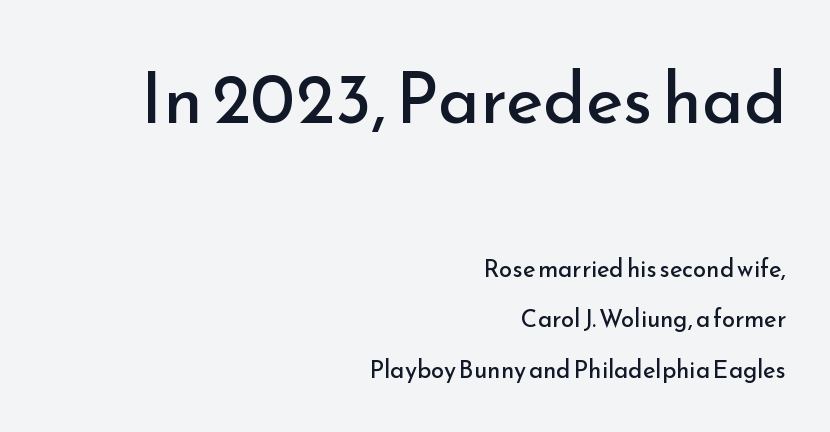
Bold? No — there's no thickening of the strokes. I'd call this a sans setting — the letters go barefoot. Spacing verdict: proportional, widths tailored to each character. Teacher's note: observe the even right margin — that is flush-right alignment. The area under the type is left untouched. This layout puts the oversized block above and the modest block below.
